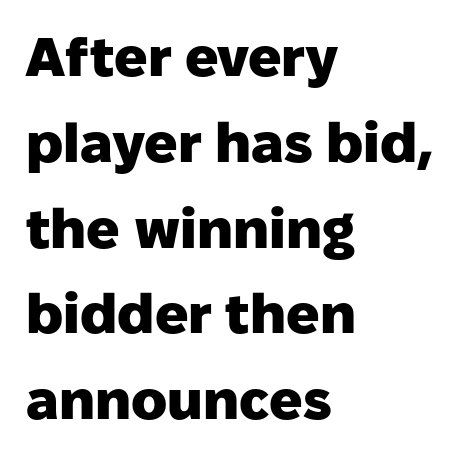
Q: Is the text bold? A: Yes.
Q: Is the text italic (slanted)? A: No, it is upright.
Q: Is the typeface a serif or a sans-serif typeface? A: Sans-serif.
Q: Is the text underlined? A: No.
Q: How is the paragraph aligned? A: Left-aligned.
Q: Is the spacing between letters normal or unusually wide? A: Normal.
Q: Is the spacing between lines tight, normal or loose? A: Normal.
Q: Width (condensed, normal, or wide)? A: Normal.
Q: Stroke contrast? A: Low.
Q: x-height? A: Medium.
Q: Monospaced? A: No.
